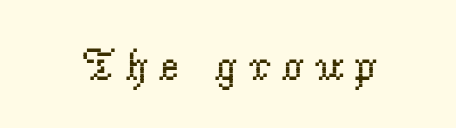
A clean baseline with only descenders dipping below it. You could not count columns in this text — the font is proportionally spaced. No chunkiness to these letters — they're not bold. Posture: upright roman.
